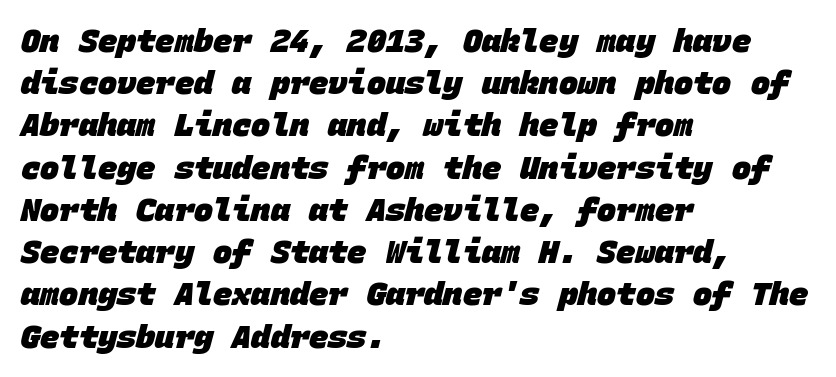
Horizontally, the lines are justified to the leading edge only. This is sans-serif lettering, the kind often seen on screens and signage. Strokes here are thick enough to call this a true bold. Do the characters align in a grid? Yes, the font is monospaced.
